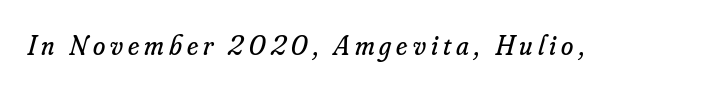
Q: Is the text bold? A: No.
Q: Is the text italic (slanted)? A: Yes, it leans right by about 16 degrees.
Q: Is the typeface a serif or a sans-serif typeface? A: Serif.
Q: Is the text underlined? A: No.
Q: Width (condensed, normal, or wide)? A: Normal.
Q: Stroke contrast? A: Low.
Q: x-height? A: Small.
Q: Monospaced? A: No.
